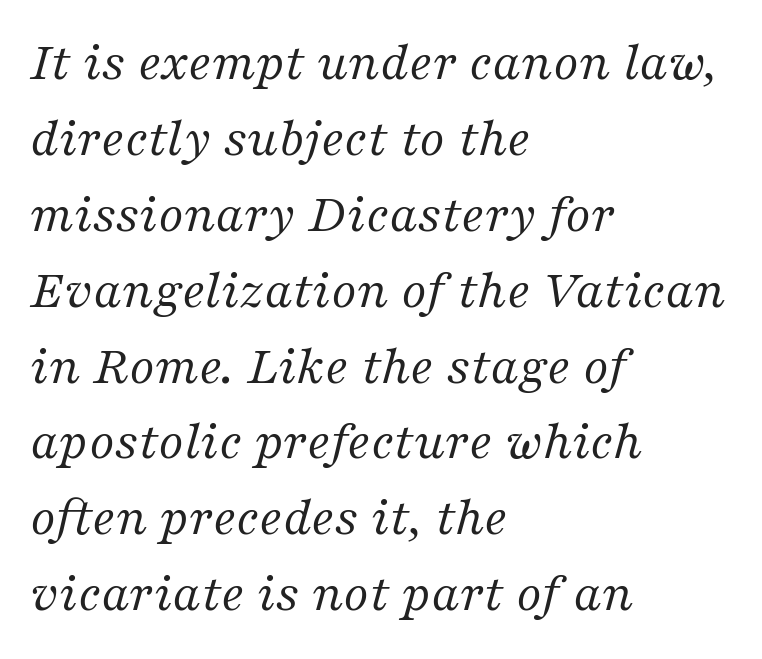
Q: Is the text bold? A: No.
Q: Is the text italic (slanted)? A: Yes, it leans right by about 16 degrees.
Q: Is the typeface a serif or a sans-serif typeface? A: Serif.
Q: Is the text underlined? A: No.
Q: How is the paragraph aligned? A: Left-aligned.
Q: Is the spacing between letters normal or unusually wide? A: Normal.
Q: Is the spacing between lines tight, normal or loose? A: Normal.
Q: Width (condensed, normal, or wide)? A: Normal.
Q: Stroke contrast? A: Medium.
Q: x-height? A: Medium.
Q: Monospaced? A: No.
